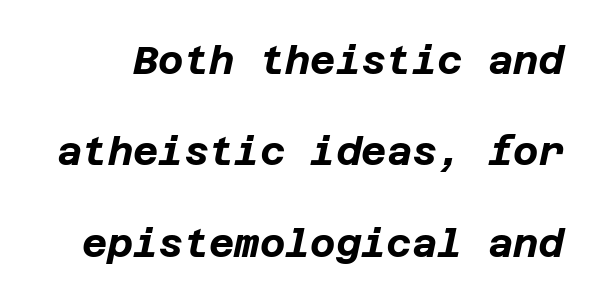
Standard letterfit; no display-style spreading of the glyphs. One glance says open: line gaps are wider than usual. Emphasis-style slanted type is in use. Each glyph is drawn with heavy, bold strokes. Each row of text sits above clean, open space.
